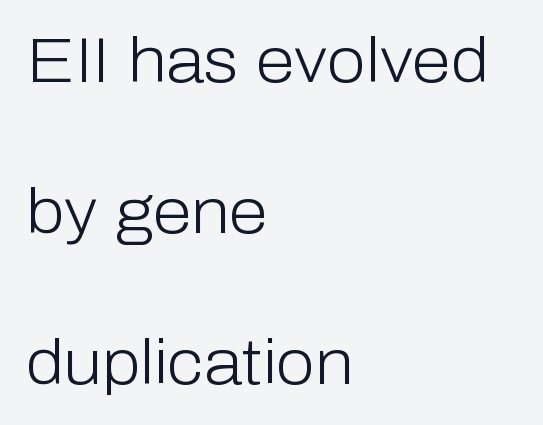
The image shows 63 px light sans-serif type, upright; set left-aligned, loose line spacing (2.4x), normal letter spacing, not underlined; low stroke contrast and a medium x-height.
